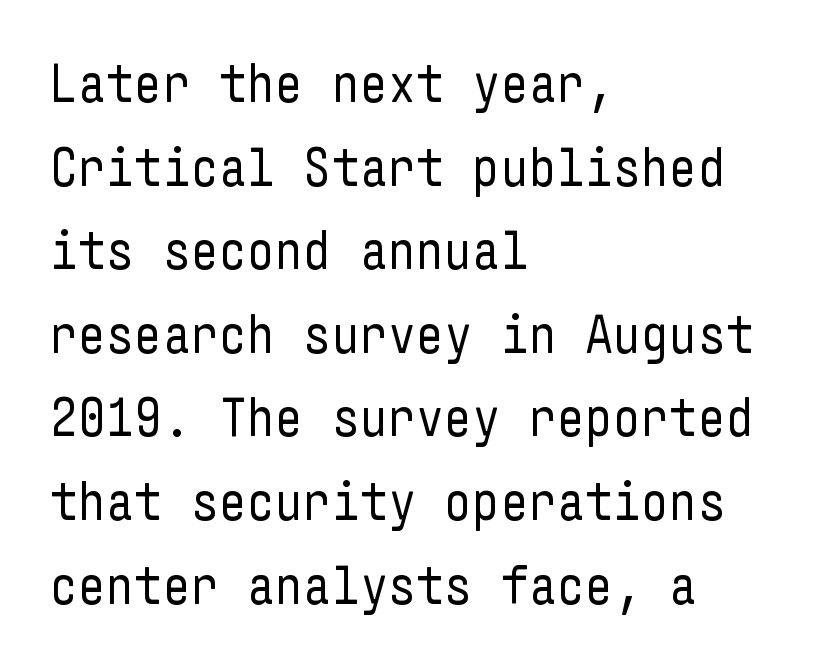
Q: Is the text bold? A: No.
Q: Is the text italic (slanted)? A: No, it is upright.
Q: Is the typeface a serif or a sans-serif typeface? A: Sans-serif.
Q: Is the text underlined? A: No.
Q: How is the paragraph aligned? A: Left-aligned.
Q: Is the spacing between letters normal or unusually wide? A: Normal.
Q: Is the spacing between lines tight, normal or loose? A: Normal.
Q: Width (condensed, normal, or wide)? A: Condensed.
Q: Stroke contrast? A: Low.
Q: x-height? A: Medium.
